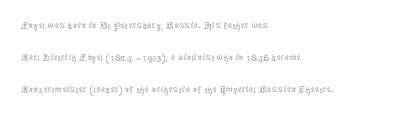
The image shows 23 px text type, upright; set left-aligned, normal line spacing (1.4x), normal letter spacing, not underlined.
